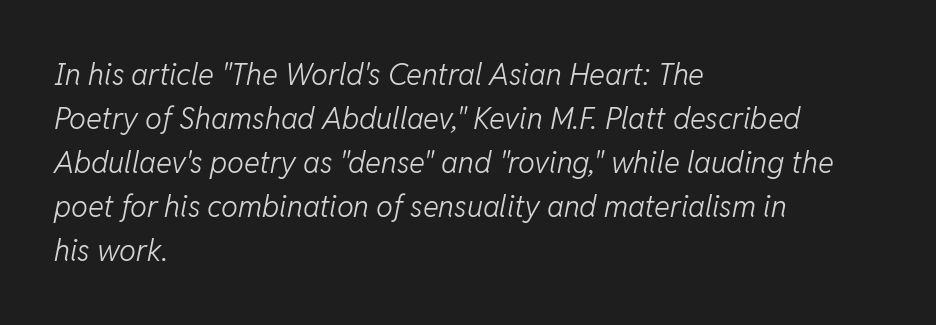
The image shows 30 px light type, italic (leaning right); set left-aligned, normal line spacing (1.47x), normal letter spacing, not underlined; low stroke contrast and a medium x-height.
